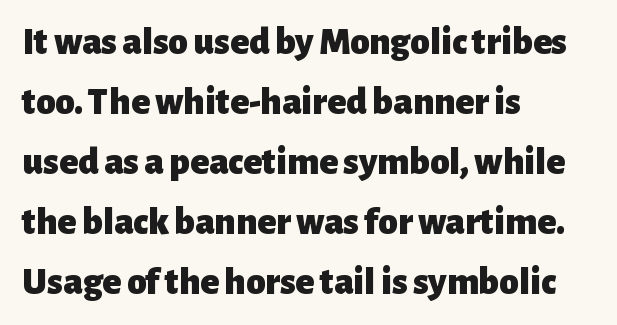
The image shows 39 px heavy sans-serif type, upright; set left-aligned, normal line spacing (1.54x), normal letter spacing, not underlined; low stroke contrast and a medium x-height.
